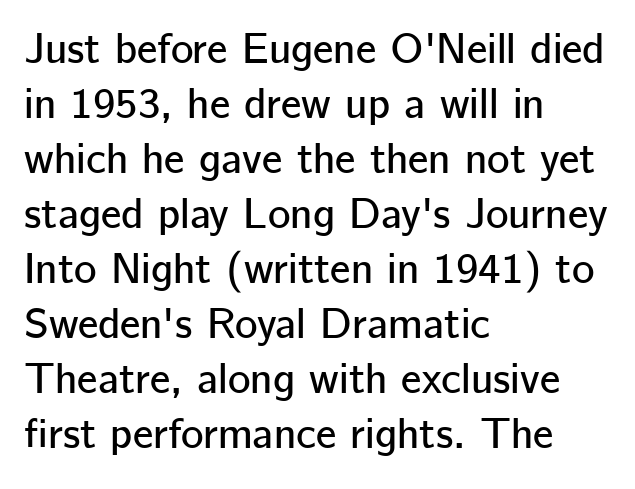
The image shows 43 px sans-serif type, upright; set left-aligned, normal line spacing (1.28x), normal letter spacing, not underlined; low stroke contrast and a medium x-height.
